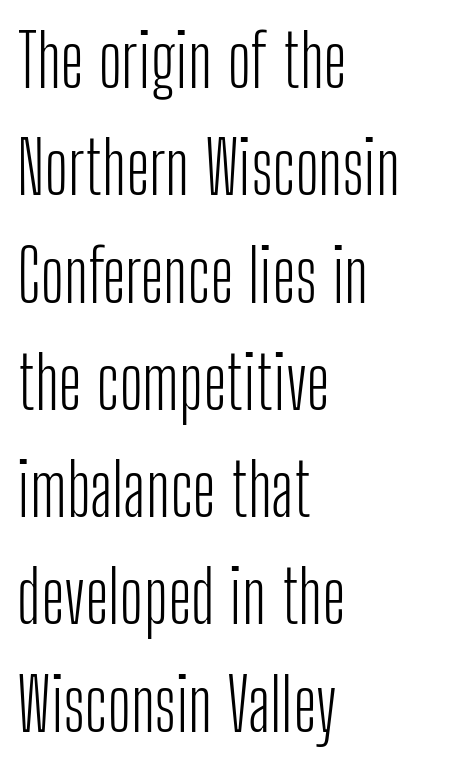
The image shows 72 px light, condensed sans-serif type, upright; set left-aligned, normal line spacing (1.49x), normal letter spacing, not underlined; low stroke contrast and a medium x-height.
